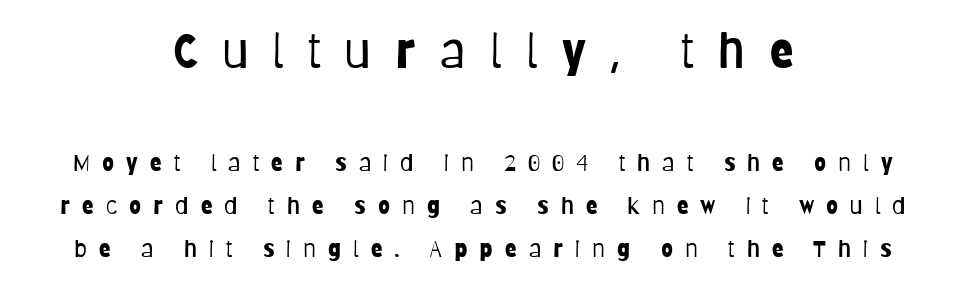
Q: Is the text bold? A: No.
Q: Is the text italic (slanted)? A: No, it is upright.
Q: Is the typeface a serif or a sans-serif typeface? A: Sans-serif.
Q: Is the text underlined? A: No.
Q: How is the paragraph aligned? A: Centered.
Q: Is the spacing between letters normal or unusually wide? A: Unusually wide.
Q: Which block of text is set in a larger size, the first (top) or the second (bottom)? A: The first (top) one.
Q: Width (condensed, normal, or wide)? A: Condensed.
Q: Stroke contrast? A: Low.
Q: x-height? A: Large.
Q: Monospaced? A: No.
